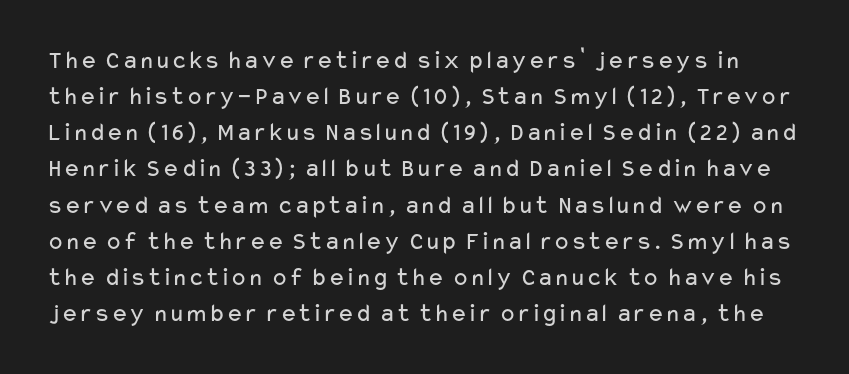
Q: Is the text bold? A: No.
Q: Is the text italic (slanted)? A: No, it is upright.
Q: Is the text underlined? A: No.
Q: Is the spacing between letters normal or unusually wide? A: Normal.
Q: Is the spacing between lines tight, normal or loose? A: Normal.
